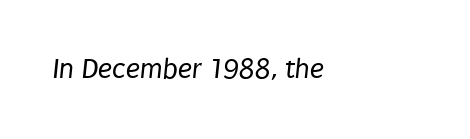
Q: Is the text bold? A: No.
Q: Is the typeface a serif or a sans-serif typeface? A: Sans-serif.
Q: Is the text underlined? A: No.
Q: How is the paragraph aligned? A: Left-aligned.
Q: Is the spacing between letters normal or unusually wide? A: Normal.
Q: Width (condensed, normal, or wide)? A: Condensed.
Q: Stroke contrast? A: Low.
Q: x-height? A: Large.
Q: Monospaced? A: No.
